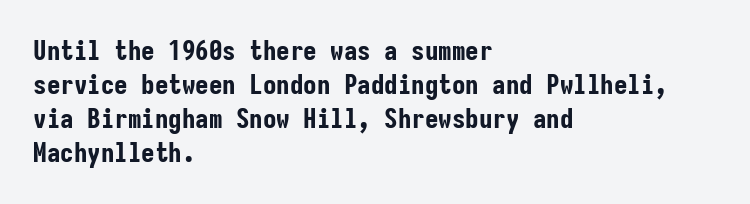
{"italic": "no", "bold": "yes", "underline": "no", "align": "left", "line_spacing": "normal", "line_spacing_ratio": 1.26, "letter_spacing": "normal", "letter_spacing_em": 0.0, "glyph_px": 27}
